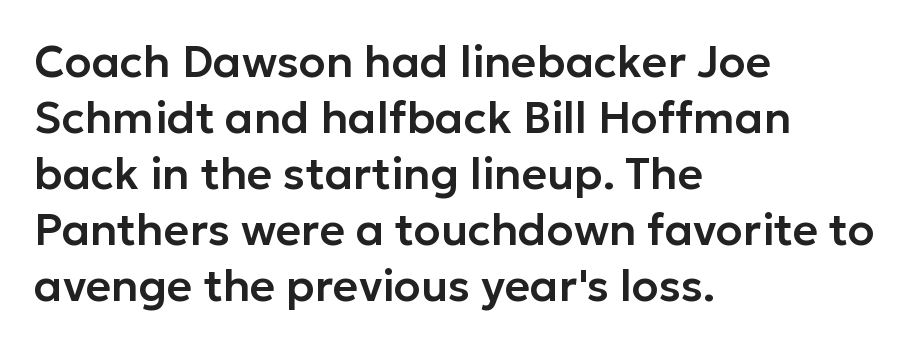
The image shows 44 px sans-serif type, upright; set left-aligned, normal line spacing (1.27x), normal letter spacing, not underlined; low stroke contrast and a medium x-height.
